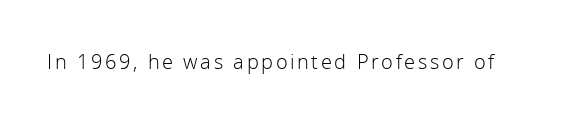
{"italic": "no", "bold": "no", "underline": "no", "glyph_px": 20}
